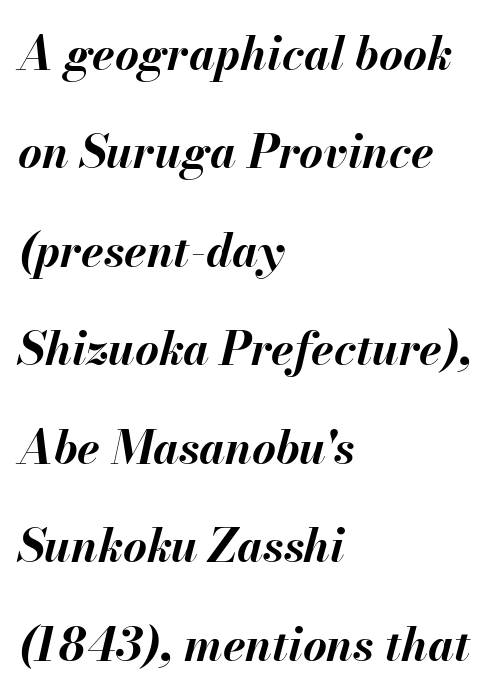
The passage shown leans; its letterforms are oblique. Any mark beneath the type? The region is blank. The rendering anchors every line to the left-hand side. Heft: maximum for text — a bold. Is this a fixed-width face? No — the glyphs have proportional, varying widths. This block would shrink considerably if given ordinary leading; it's expanded now.
